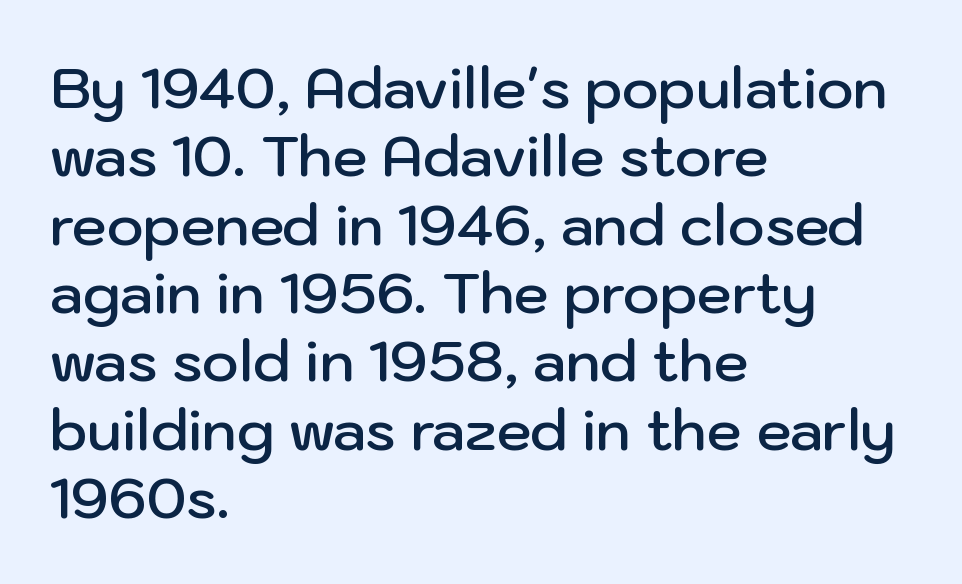
{"serif": "no", "italic": "no", "bold": "semi", "weight": "semibold", "width": "normal", "stroke_contrast": "low", "x_height": "medium", "monospaced": "no", "underline": "no", "align": "left", "line_spacing_ratio": 1.22, "letter_spacing": "normal", "letter_spacing_em": 0.0, "glyph_px": 56}
